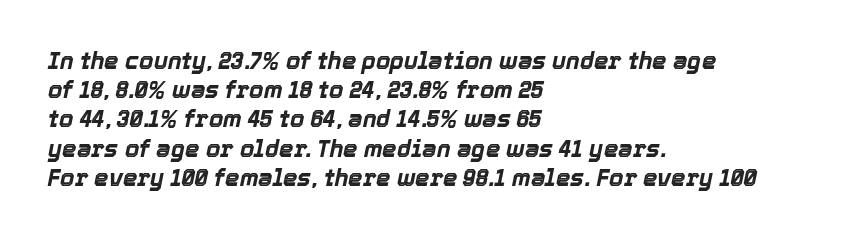
The image shows 23 px bold type, italic (leaning right); set left-aligned, normal line spacing (1.27x), normal letter spacing, not underlined.
